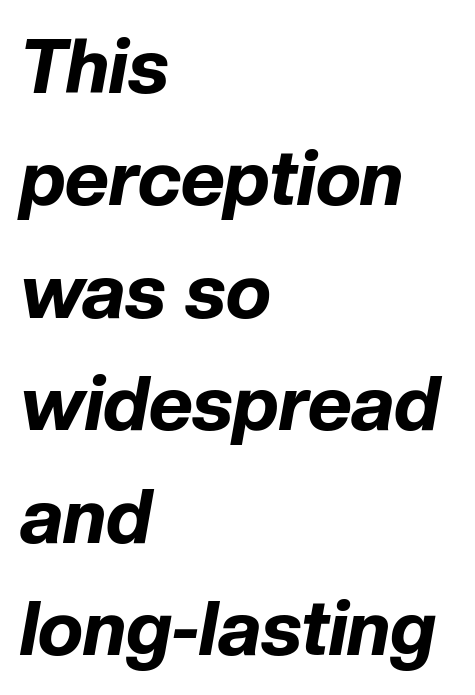
If you drew a ruler down the left edge, every line would touch it. Beneath every word, the page is bare. Heavy, bold letterforms. The letters advance in unequal steps, a hallmark of proportional type. The passage shown leans; its letterforms are oblique. Is the letter spacing exaggerated? No — it looks like the ordinary default.
